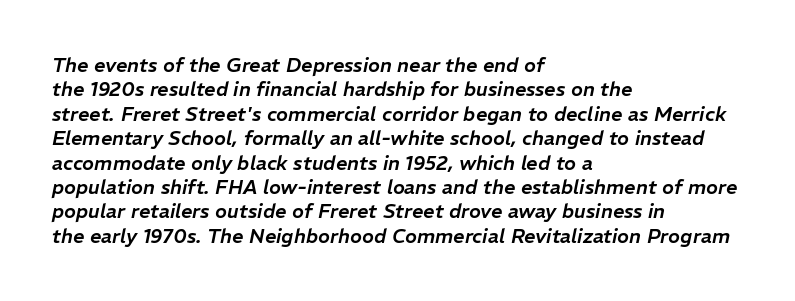
The lines are quadded left. Characters follow at the spacing the type designer built in. The specimen omits any rule beneath the text block's lines. The text carries the slant typical of an italic or oblique font.
